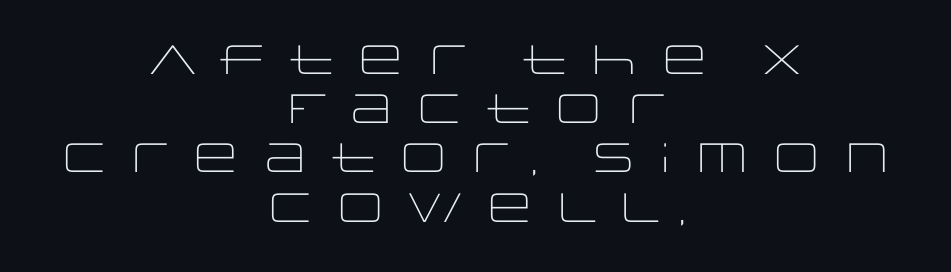
The image shows 41 px light, wide sans-serif type, upright; set centered, line spacing 1.2x, not underlined; low stroke contrast and a large x-height.
